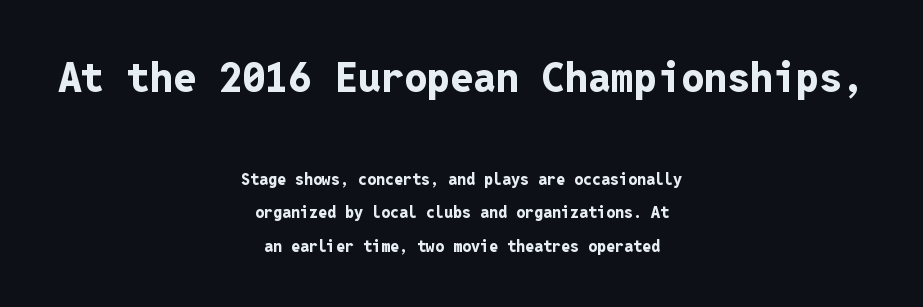
{"serif": "no", "italic": "no", "bold": "yes", "weight": "bold", "width": "normal", "stroke_contrast": "low", "x_height": "medium", "monospaced": "yes", "underline": "no", "align": "center", "line_spacing": "loose", "line_spacing_ratio": 2.08, "letter_spacing": "normal", "letter_spacing_em": 0.0, "larger_block": "first", "size_ratio": 2.56, "glyph_px": 41}
